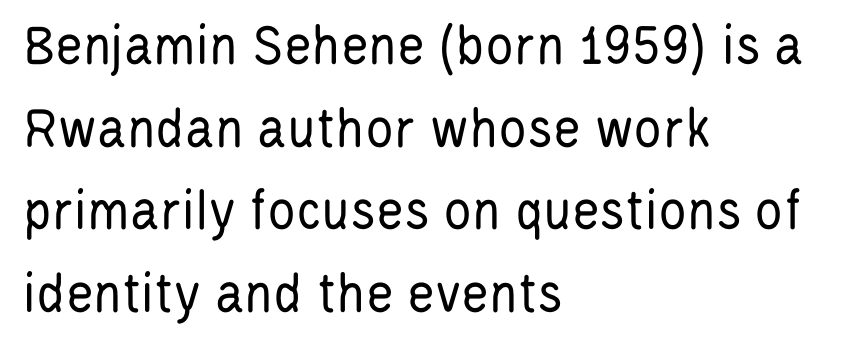
{"serif": "no", "italic": "no", "bold": "no", "weight": "regular", "width": "condensed", "stroke_contrast": "low", "x_height": "large", "monospaced": "no", "underline": "no", "align": "left", "line_spacing": "normal", "line_spacing_ratio": 1.4, "letter_spacing": "normal", "letter_spacing_em": 0.0, "glyph_px": 59}
